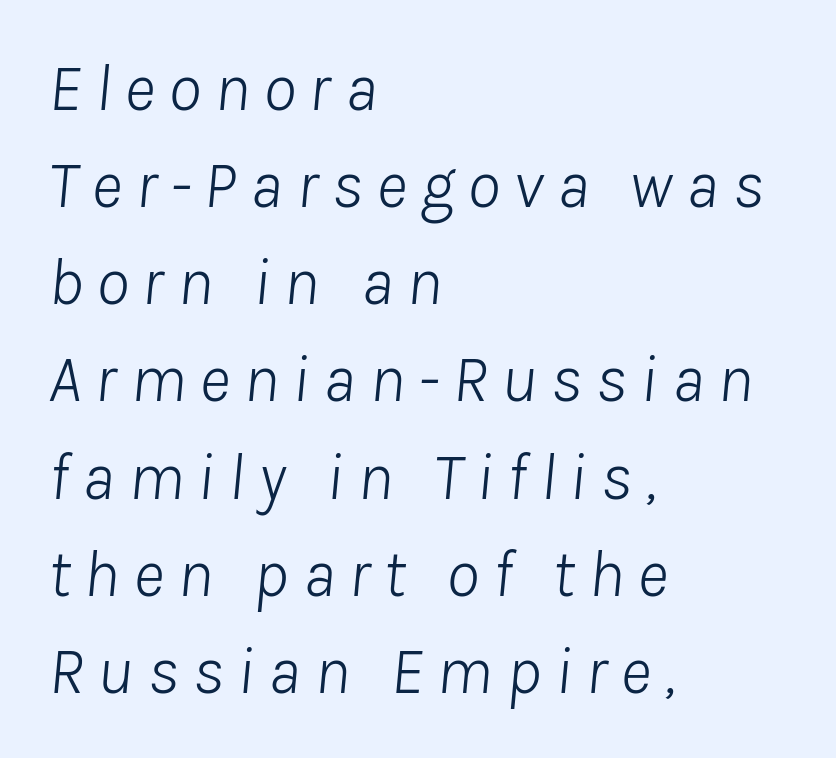
The passage shown stacks its lines at a standard gap. Clear beneath every line of the passage. The strokes carry an ordinary text weight at most. Glyph-to-glyph distance is far greater than everyday printed text. Does the copy run flush right? No — it runs flush left. The rendering applies a slant to the glyphs.
